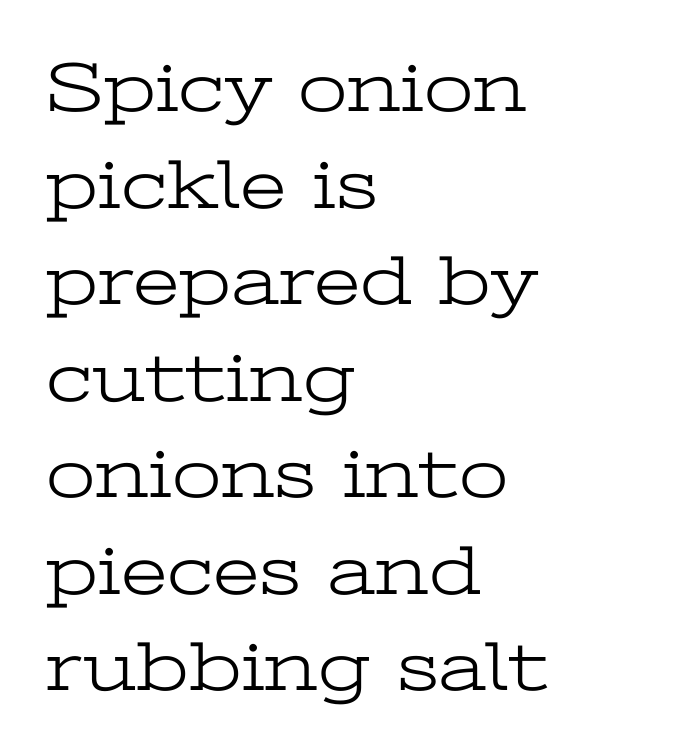
Is the stroke heavy? The answer is a plain regular-or-lighter. Layout note: lines flush left. Letter spacing: default. Does the lettering tilt? It doesn't — this is upright. These lines are rendered in a variable-pitch font.
